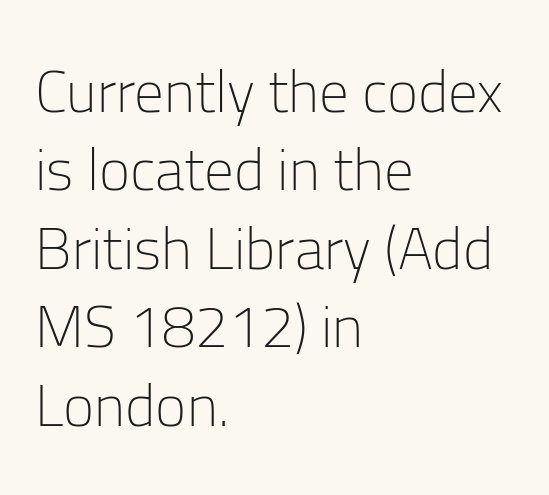
{"serif": "no", "italic": "no", "bold": "no", "weight": "light", "width": "normal", "stroke_contrast": "low", "x_height": "medium", "monospaced": "no", "underline": "no", "align": "left", "line_spacing": "normal", "line_spacing_ratio": 1.33, "letter_spacing": "normal", "letter_spacing_em": 0.0, "glyph_px": 59}
